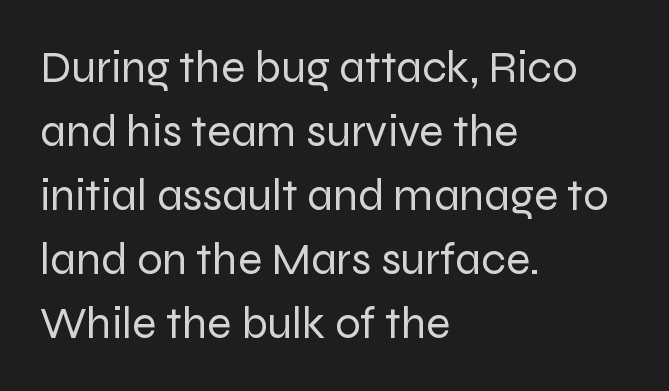
Q: Is the text bold? A: No.
Q: Is the text italic (slanted)? A: No, it is upright.
Q: Is the typeface a serif or a sans-serif typeface? A: Sans-serif.
Q: Is the text underlined? A: No.
Q: How is the paragraph aligned? A: Left-aligned.
Q: Is the spacing between letters normal or unusually wide? A: Normal.
Q: Is the spacing between lines tight, normal or loose? A: Normal.
Q: Width (condensed, normal, or wide)? A: Normal.
Q: Stroke contrast? A: Low.
Q: x-height? A: Medium.
Q: Monospaced? A: No.
